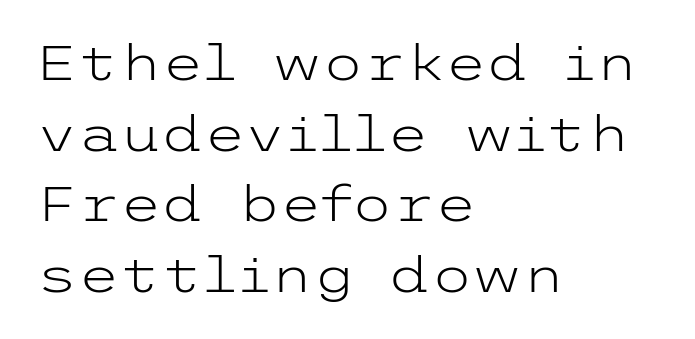
Q: Is the text bold? A: No.
Q: Is the text italic (slanted)? A: No, it is upright.
Q: Is the typeface a serif or a sans-serif typeface? A: Sans-serif.
Q: Is the text underlined? A: No.
Q: How is the paragraph aligned? A: Left-aligned.
Q: Is the spacing between letters normal or unusually wide? A: Normal.
Q: Is the spacing between lines tight, normal or loose? A: Normal.
Q: Width (condensed, normal, or wide)? A: Wide.
Q: Stroke contrast? A: Low.
Q: x-height? A: Medium.
